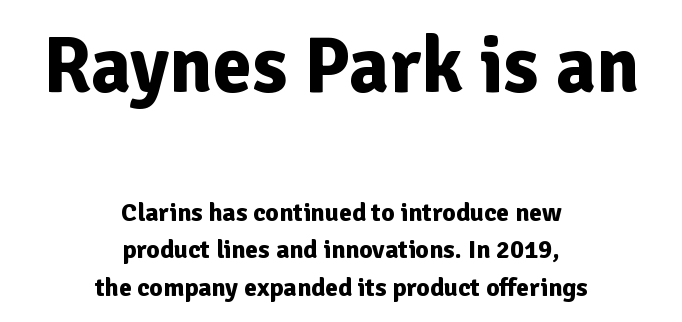
Q: Is the text bold? A: Yes.
Q: Is the text italic (slanted)? A: No, it is upright.
Q: Is the typeface a serif or a sans-serif typeface? A: Sans-serif.
Q: Is the text underlined? A: No.
Q: How is the paragraph aligned? A: Centered.
Q: Is the spacing between letters normal or unusually wide? A: Normal.
Q: Is the spacing between lines tight, normal or loose? A: Normal.
Q: Which block of text is set in a larger size, the first (top) or the second (bottom)? A: The first (top) one.
Q: Width (condensed, normal, or wide)? A: Normal.
Q: Stroke contrast? A: Low.
Q: x-height? A: Medium.
Q: Monospaced? A: No.
